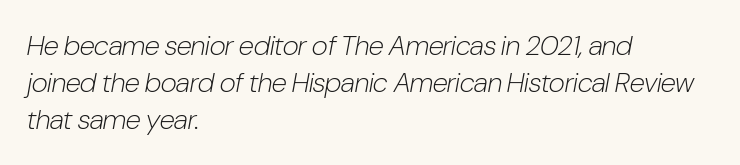
{"italic": "yes", "lean": "right", "slant_degrees": 10, "bold": "no", "weight": "light", "width": "condensed", "stroke_contrast": "low", "x_height": "medium", "monospaced": "no", "underline": "no", "align": "left", "line_spacing": "normal", "line_spacing_ratio": 1.32, "letter_spacing": "normal", "letter_spacing_em": 0.0, "glyph_px": 28}
